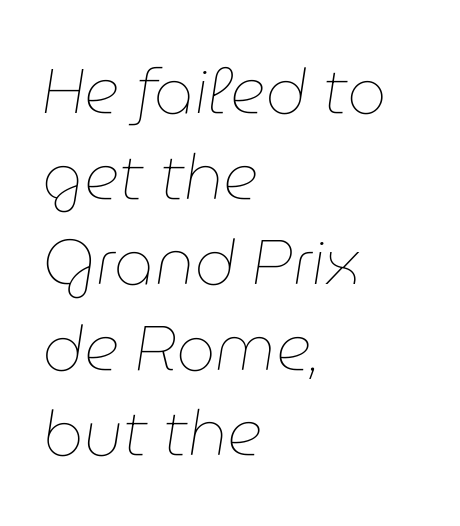
Q: Is the text bold? A: No.
Q: Is the text italic (slanted)? A: Yes, it leans right by about 9 degrees.
Q: Is the text underlined? A: No.
Q: How is the paragraph aligned? A: Left-aligned.
Q: Is the spacing between letters normal or unusually wide? A: Normal.
Q: Is the spacing between lines tight, normal or loose? A: Normal.
Q: Width (condensed, normal, or wide)? A: Normal.
Q: Stroke contrast? A: Low.
Q: x-height? A: Medium.
Q: Monospaced? A: No.
